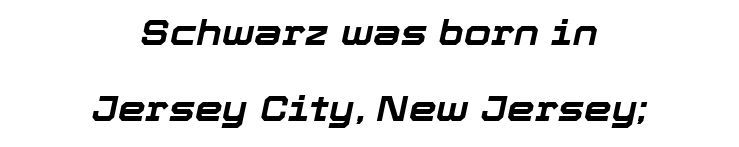
{"italic": "yes", "lean": "right", "slant_degrees": 12, "bold": "yes", "weight": "bold", "width": "normal", "stroke_contrast": "low", "x_height": "medium", "monospaced": "no", "underline": "no", "align": "center", "line_spacing": "loose", "line_spacing_ratio": 2.18, "letter_spacing": "normal", "letter_spacing_em": 0.0, "glyph_px": 35}
